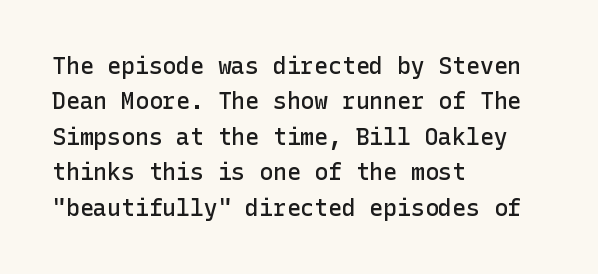
{"italic": "no", "bold": "semi", "underline": "no", "align": "left", "line_spacing": "normal", "line_spacing_ratio": 1.54, "letter_spacing": "normal", "letter_spacing_em": 0.0, "glyph_px": 23}
